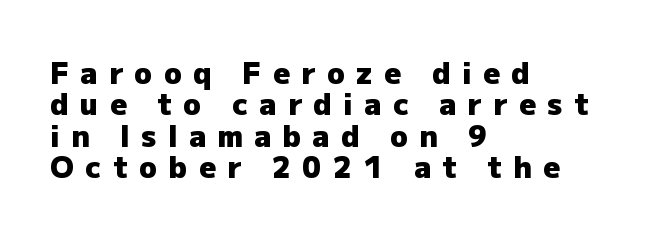
The image shows 29 px heavy sans-serif type, upright; set left-aligned, tight line spacing (1.08x), unusually wide letter spacing (+0.4 em), not underlined; low stroke contrast and a medium x-height.
